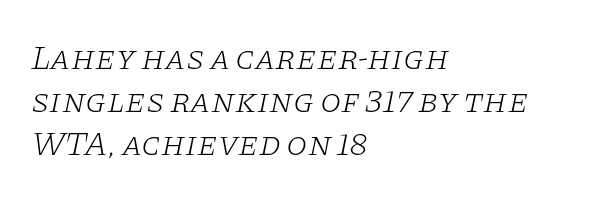
The passage shown is typed in a proportional face where columns would drift. This is serif lettering, the kind often seen in printed books. How are the letters spaced? Ordinarily, with no added tracking. The rendering uses a moderate line-height, typical for paragraphs. On a weight scale, this lands at 450 or below. A classic flush-left, rag-right setting is used for this passage.
